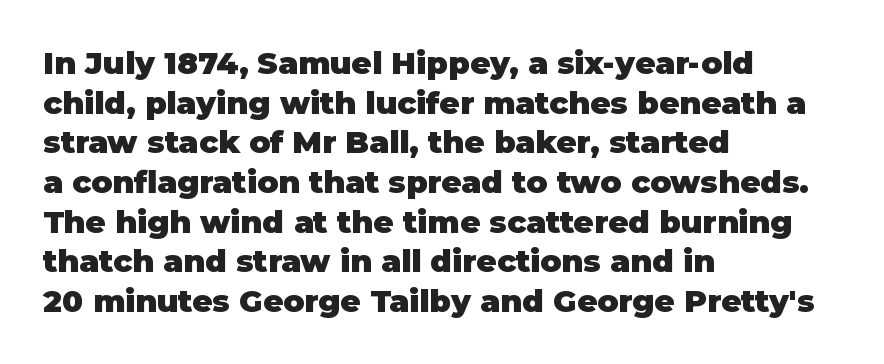
Note: no serifs on the glyphs. Vertical strokes here are truly vertical. Reading down the block, your eye returns to a fixed left position each line. Pretty heavy lettering here — definitely bold. This rendering features lettering with no underline. Normally led — the rows are evenly, conventionally spaced.
